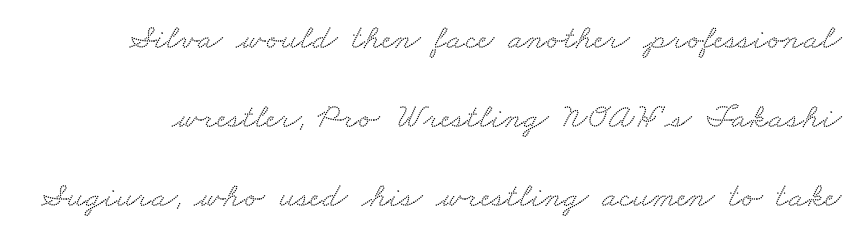
{"serif": "yes", "width": "wide", "stroke_contrast": "medium", "x_height": "small", "monospaced": "no", "underline": "no", "line_spacing": "loose", "line_spacing_ratio": 2.26, "letter_spacing": "normal", "letter_spacing_em": 0.0, "glyph_px": 35}
